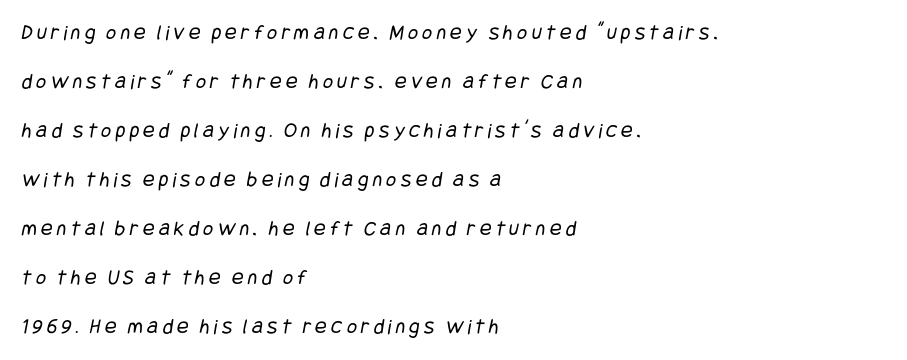
Just letters on the line, the space beneath them empty. The ragged edge is on the right, which tells us the setting is flush left. Loosely led — the rows are spread out. The strokes are not fattened; the text isn't bold.
